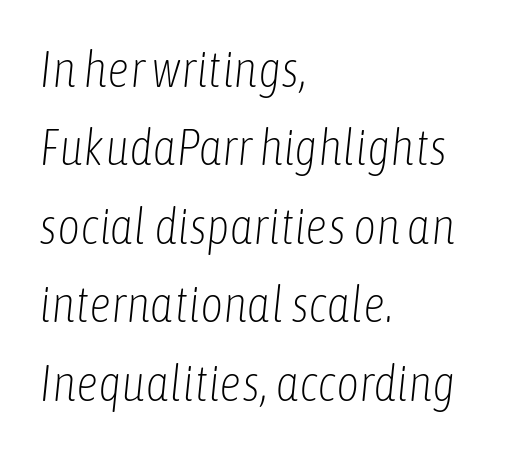
The image shows 50 px light, condensed type, italic (leaning right); set left-aligned, normal line spacing (1.57x), normal letter spacing, not underlined; low stroke contrast and a medium x-height.
